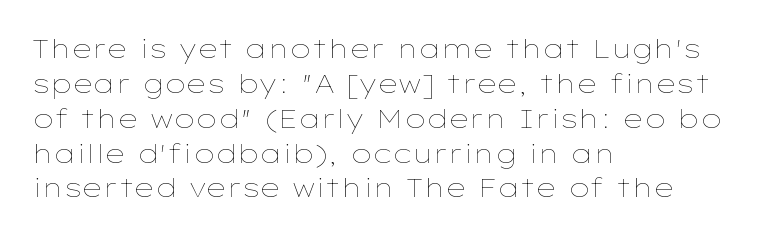
The image shows 26 px text type, upright; set left-aligned, normal line spacing (1.34x), normal letter spacing, not underlined.
